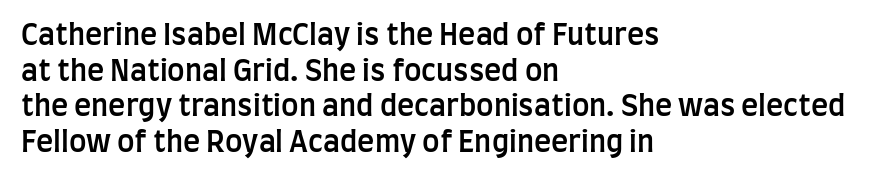
{"serif": "no", "italic": "no", "bold": "semi", "weight": "semibold", "width": "condensed", "stroke_contrast": "low", "x_height": "large", "monospaced": "no", "underline": "no", "align": "left", "line_spacing_ratio": 1.23, "letter_spacing": "normal", "letter_spacing_em": 0.0, "glyph_px": 29}
